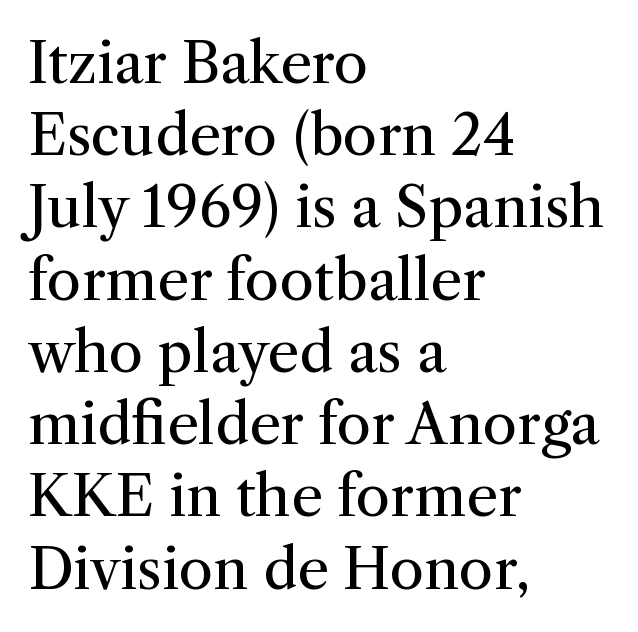
Every row of glyphs begins at an identical x-position on the left. A normal amount of white space separates one row of letters from the next. Check the space under the baseline: it is left empty. The text was rendered using a seriffed face with decorative stroke endings.
